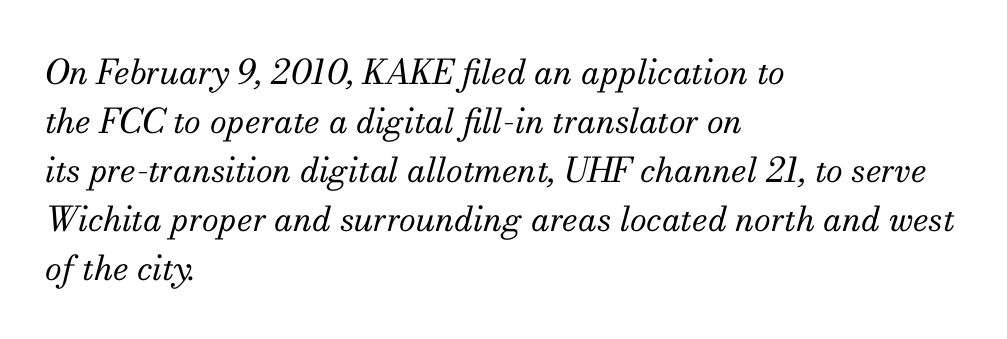
The image shows 34 px regular-weight serif type, italic (leaning right); set left-aligned, normal line spacing (1.44x), normal letter spacing, not underlined; medium stroke contrast and a small x-height.
